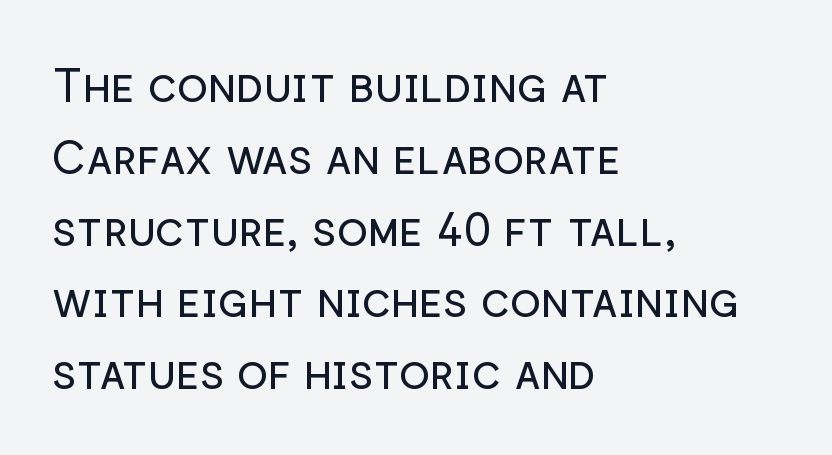
Quick note: interline space is typical. A clean baseline with only descenders dipping below it. Summary of weight: not heavy and not bold. The letters advance in unequal steps, a hallmark of proportional type. The rag falls on the right side of this text block. The passage shown has conventional tracking throughout.
